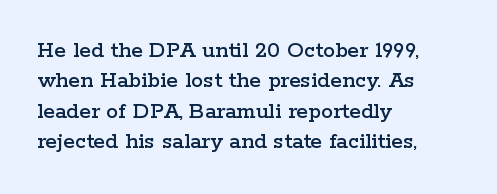
{"italic": "no", "underline": "no", "align": "left", "line_spacing": "normal", "line_spacing_ratio": 1.27, "letter_spacing": "normal", "letter_spacing_em": 0.0, "glyph_px": 24}
